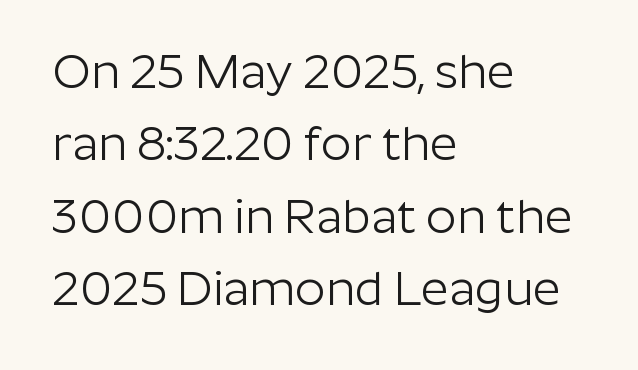
Q: Is the text bold? A: No.
Q: Is the text italic (slanted)? A: No, it is upright.
Q: Is the typeface a serif or a sans-serif typeface? A: Sans-serif.
Q: Is the text underlined? A: No.
Q: How is the paragraph aligned? A: Left-aligned.
Q: Is the spacing between letters normal or unusually wide? A: Normal.
Q: Is the spacing between lines tight, normal or loose? A: Normal.
Q: Width (condensed, normal, or wide)? A: Normal.
Q: Stroke contrast? A: Low.
Q: x-height? A: Medium.
Q: Monospaced? A: No.
